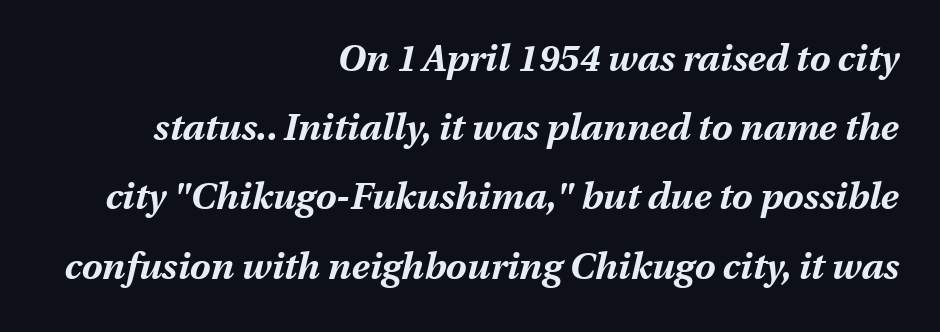
The image shows 37 px bold type, italic (leaning right); set right-aligned, line spacing 1.87x, normal letter spacing, not underlined; medium stroke contrast and a medium x-height.
